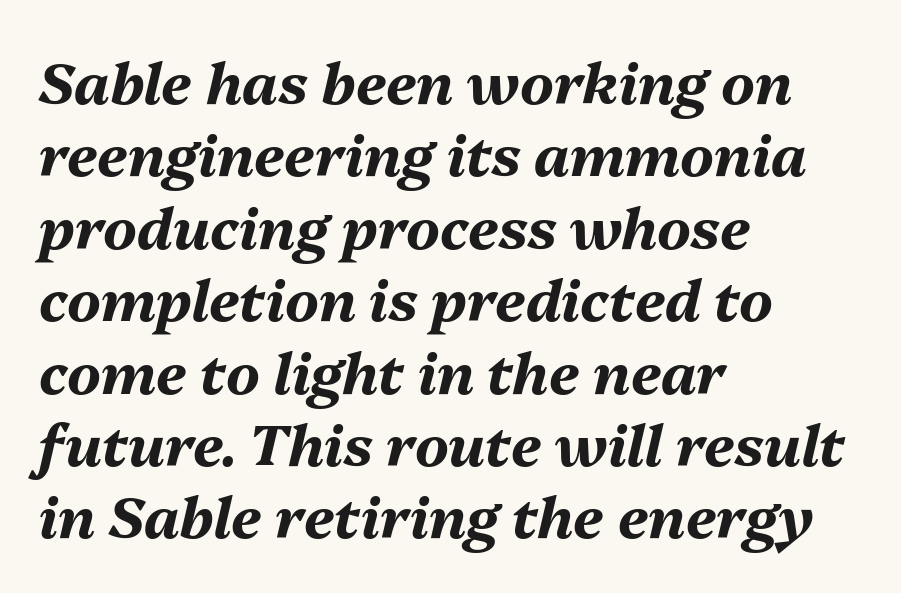
The image shows 57 px bold type, italic (leaning right); set left-aligned, normal line spacing (1.27x), normal letter spacing, not underlined; medium stroke contrast and a medium x-height.
